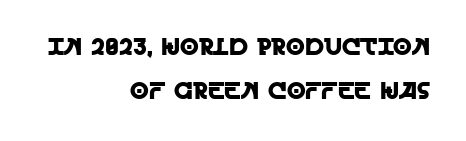
Q: Is the text italic (slanted)? A: No, it is upright.
Q: Is the text underlined? A: No.
Q: How is the paragraph aligned? A: Right-aligned.
Q: Is the spacing between letters normal or unusually wide? A: Normal.
